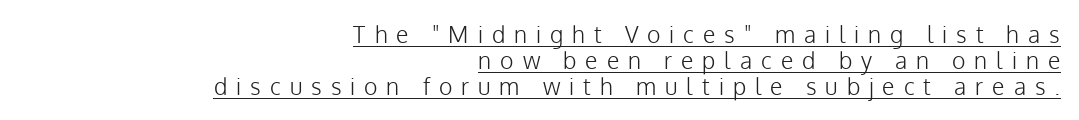
Has an underline been added? It has. This sample uses an upright cut, with every glyph sitting square on the baseline. Vertical stems look standard width or narrower in stroke. Characters follow at a spacing far wider than the type designer built in. The passage shown stacks its lines with hardly any gap.
